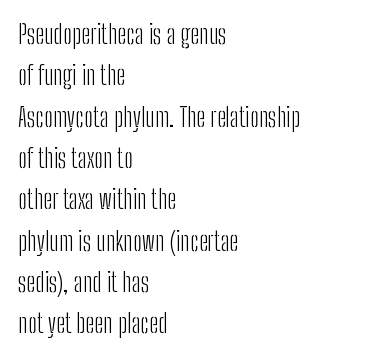
Each stroke keeps to a modest, everyday thickness or less. Whoever set this chose a conventional vertical rhythm. Caption: multi-line text, flush left, ragged right. Underlining? Definitely not there.
